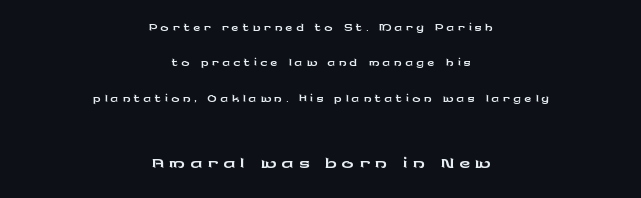
Whoever set this made the second block the dominant, larger element. Plain, unruled lines of type. Italic? Not at all — the glyphs are vertical. These lines are composed in type without serifs. Notice how the passage keeps no hard edge, just a central spine.
